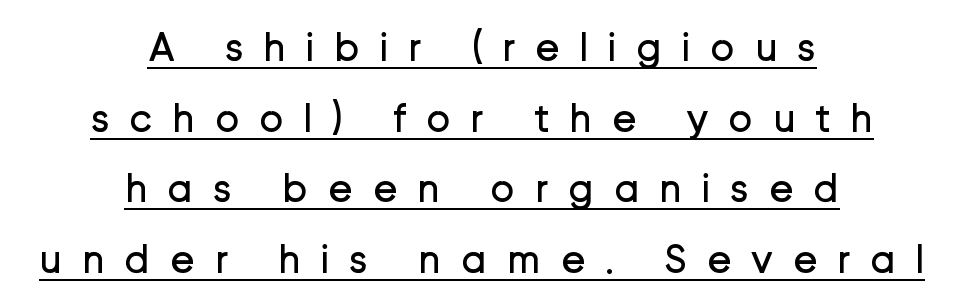
Designer's note — italics off, roman on. Quick note: underline on. This is not heavy type; no bold has been used. Layout note: lines centered. These lines are rendered in a variable-pitch font. These lines have a slow, spaced-out rhythm from letter to letter.
